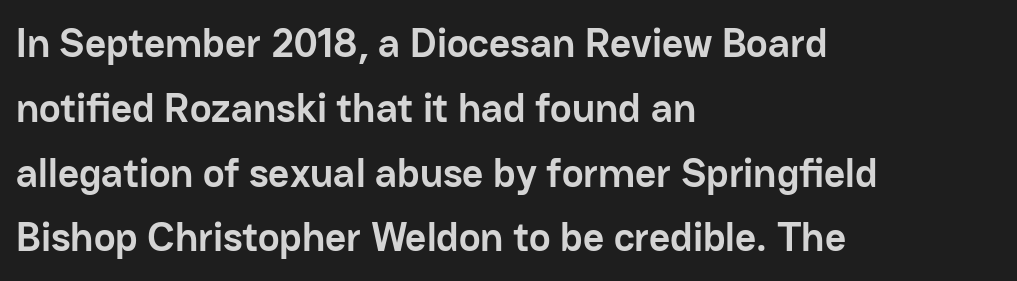
Q: Is the text bold? A: Yes.
Q: Is the text italic (slanted)? A: No, it is upright.
Q: Is the typeface a serif or a sans-serif typeface? A: Sans-serif.
Q: Is the text underlined? A: No.
Q: How is the paragraph aligned? A: Left-aligned.
Q: Is the spacing between letters normal or unusually wide? A: Normal.
Q: Is the spacing between lines tight, normal or loose? A: Normal.
Q: Width (condensed, normal, or wide)? A: Normal.
Q: Stroke contrast? A: Low.
Q: x-height? A: Medium.
Q: Monospaced? A: No.
